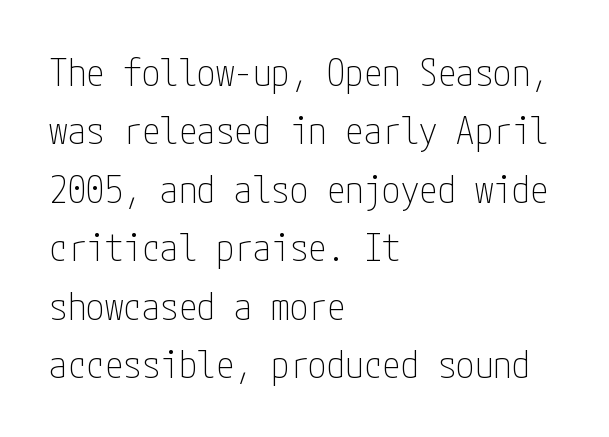
{"serif": "no", "italic": "no", "bold": "no", "weight": "thin", "width": "condensed", "stroke_contrast": "low", "x_height": "medium", "underline": "no", "align": "left", "line_spacing": "normal", "line_spacing_ratio": 1.58, "letter_spacing": "normal", "letter_spacing_em": 0.0, "glyph_px": 37}
